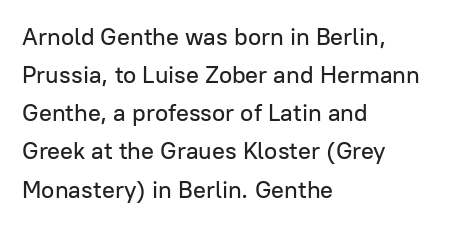
{"italic": "no", "underline": "no", "align": "left", "line_spacing": "normal", "line_spacing_ratio": 1.59, "letter_spacing": "normal", "letter_spacing_em": 0.0, "glyph_px": 24}
